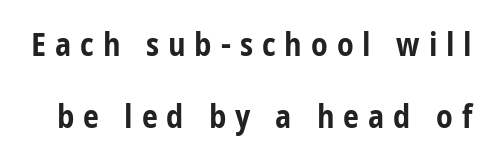
The image shows 32 px bold, condensed sans-serif type, upright; set loose line spacing (2.26x), unusually wide letter spacing (+0.28 em), not underlined; low stroke contrast and a medium x-height.
